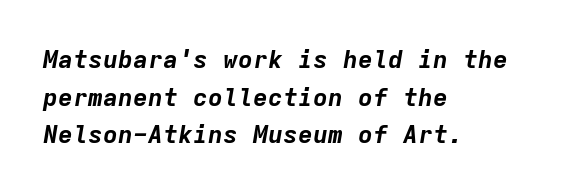
Look at the tracking — it's just the regular setting, nothing added. A full-strength bold gives these letters their thick strokes. The lines in this sample share a left origin and differ only in where they stop. The face used here has a pronounced slope to its letters.
